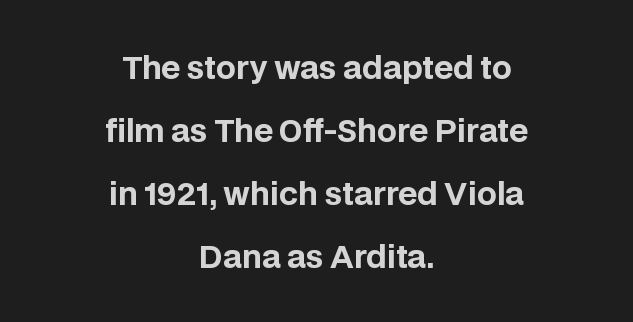
Note the varied advance widths — an 'i' is clearly narrower than an 'm'. Rule under the text: the space is simply empty. The rag falls on both sides of this text block equally. The gaps between neighbouring characters are ordinary and unremarkable.
